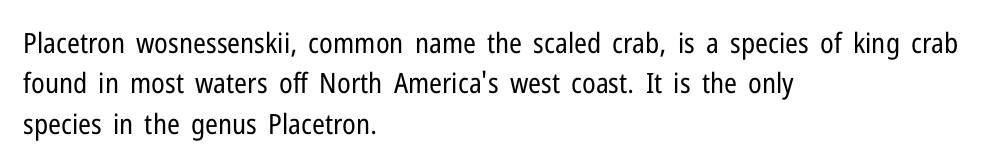
The face looks like a standard text weight, possibly lighter. Upright lettering throughout. Regarding leading, the lines here are spaced in the standard way. These lines are composed in type without serifs.
